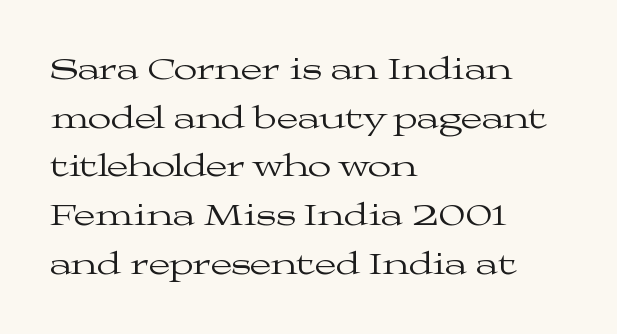
Every character sits straight up, as roman type does. Casual observation: everything's shoved over to the left. Counters stay open thanks to moderate or lighter strokes. No extra tracking has been applied to these lines. Is this a fixed-width face? No — the glyphs have proportional, varying widths. This rendering features lettering with no underline.
